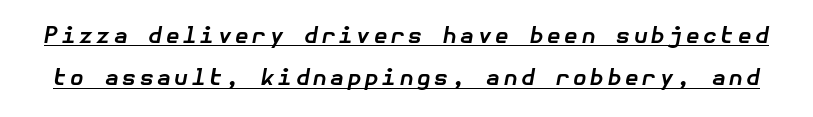
The image shows 22 px bold type, italic (leaning right); set loose line spacing (1.93x), underlined.
